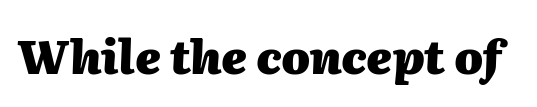
Q: Is the text bold? A: Yes.
Q: Is the text italic (slanted)? A: Yes, it leans right by about 2 degrees.
Q: Is the text underlined? A: No.
Q: Is the spacing between letters normal or unusually wide? A: Normal.
Q: Width (condensed, normal, or wide)? A: Normal.
Q: Stroke contrast? A: Medium.
Q: x-height? A: Medium.
Q: Monospaced? A: No.
